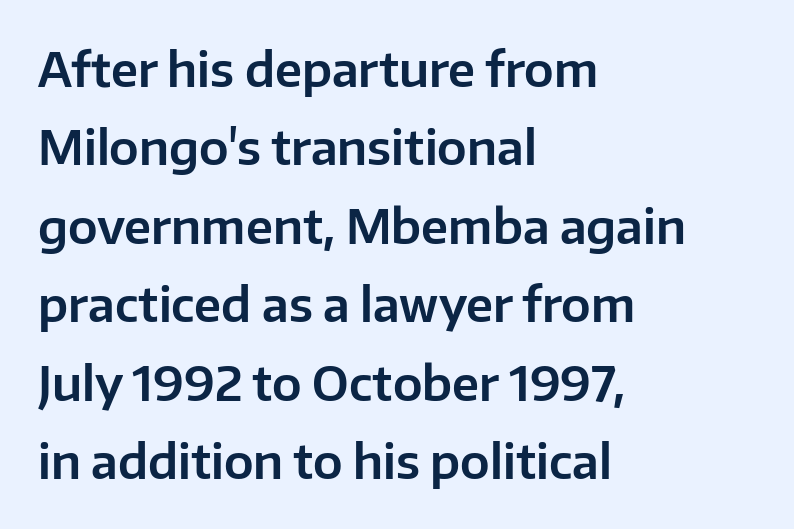
The image shows 47 px sans-serif type, upright; set left-aligned, normal line spacing (1.67x), normal letter spacing, not underlined; low stroke contrast and a medium x-height.
